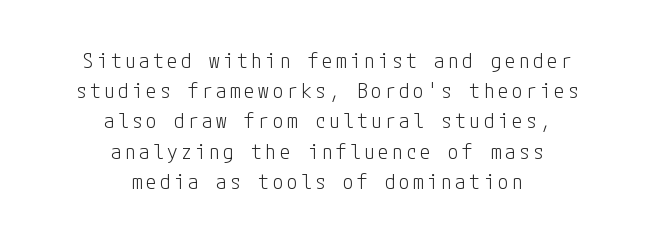
{"italic": "no", "bold": "no", "underline": "no", "align": "center", "line_spacing": "normal", "line_spacing_ratio": 1.44, "glyph_px": 21}
